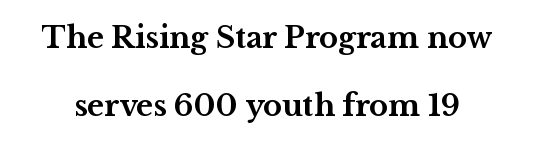
{"serif": "yes", "italic": "no", "bold": "yes", "weight": "bold", "width": "wide", "stroke_contrast": "medium", "x_height": "medium", "monospaced": "no", "underline": "no", "line_spacing": "loose", "line_spacing_ratio": 2.35, "letter_spacing": "normal", "letter_spacing_em": 0.0, "glyph_px": 29}
